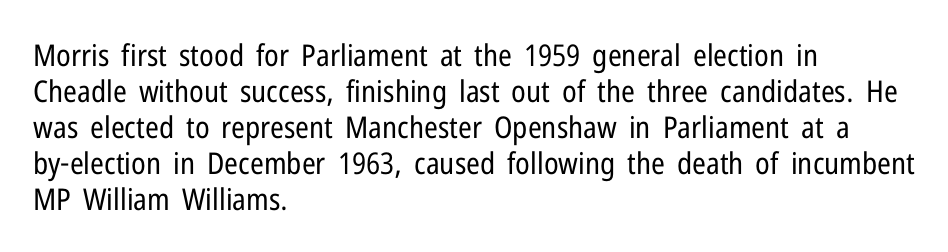
Q: Is the text bold? A: No.
Q: Is the text italic (slanted)? A: No, it is upright.
Q: Is the typeface a serif or a sans-serif typeface? A: Sans-serif.
Q: Is the text underlined? A: No.
Q: How is the paragraph aligned? A: Left-aligned.
Q: Is the spacing between letters normal or unusually wide? A: Normal.
Q: Width (condensed, normal, or wide)? A: Condensed.
Q: Stroke contrast? A: Low.
Q: x-height? A: Medium.
Q: Monospaced? A: No.
